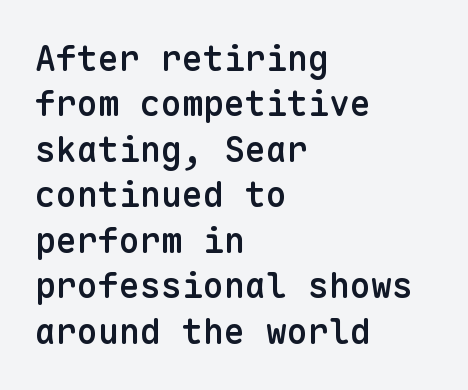
Typesetter's note: demi weight, one step under bold. Rows of type keep a routine distance in the vertical direction. The rendering shows plain stroke endings on the letterforms — a sans-serif design. Posture: vertical. No word sits above an underline. If you drew a ruler down the left edge, every line would touch it.
